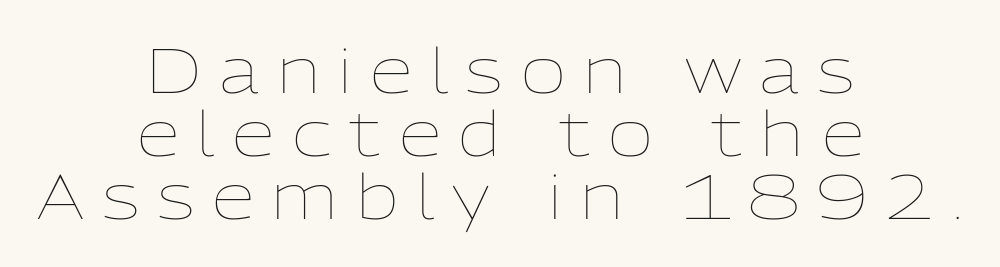
The image shows 62 px thin type, upright; set centered, tight line spacing (1.02x), unusually wide letter spacing (+0.29 em), not underlined; low stroke contrast and a medium x-height.
